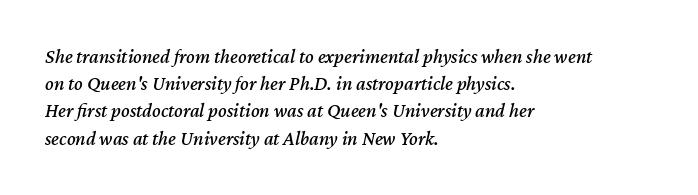
{"italic": "yes", "lean": "right", "slant_degrees": 12, "underline": "no", "align": "left", "line_spacing": "normal", "line_spacing_ratio": 1.36, "letter_spacing": "normal", "letter_spacing_em": 0.0, "glyph_px": 20}
